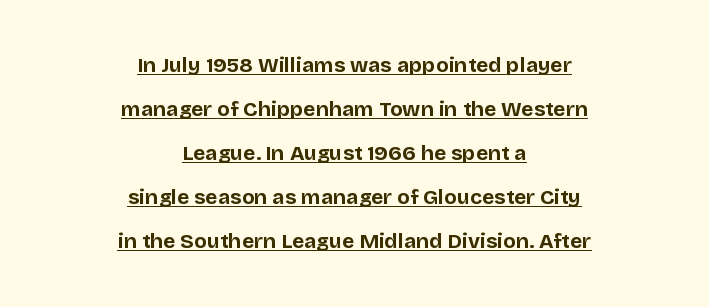
Reading down the block, each line starts at a different indent, mirrored at its end. Notice the wide empty band between every row — that's loose leading. The sample's only ornament is a line tracing under the words. Style check: upright. The passage shown has conventional tracking throughout. How heavy is the stroke? Heavy — this is a bold.
